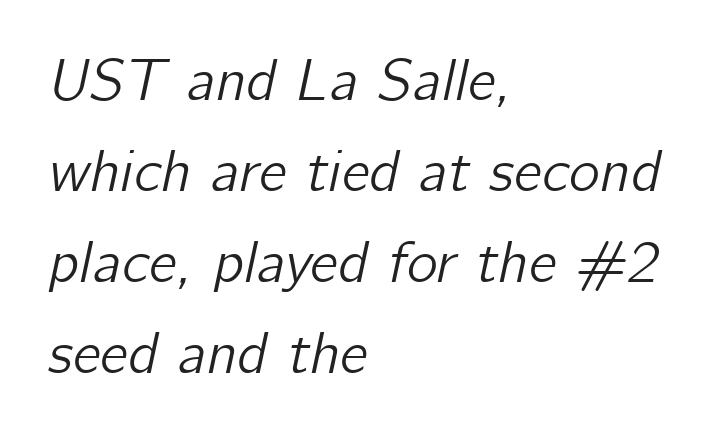
The image shows 59 px text type, italic (leaning right); set left-aligned, normal line spacing (1.54x), normal letter spacing, not underlined; low stroke contrast and a medium x-height.
